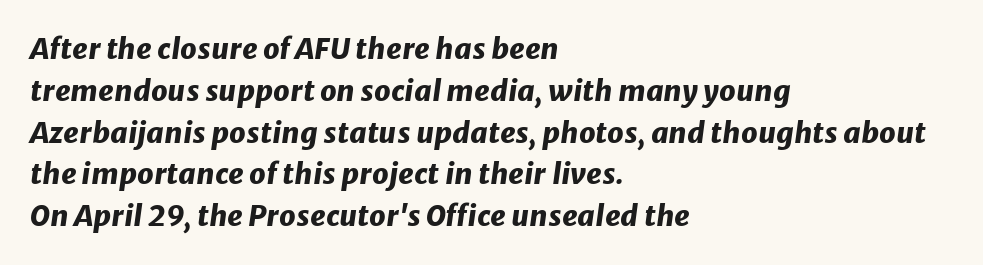
The image shows 29 px heavy type, italic (leaning right); set left-aligned, normal line spacing (1.44x), normal letter spacing, not underlined; low stroke contrast and a medium x-height.
